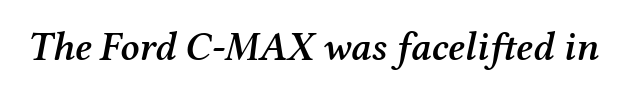
The image shows 40 px semibold serif type, italic (leaning right); set normal letter spacing, not underlined; medium stroke contrast and a medium x-height.
